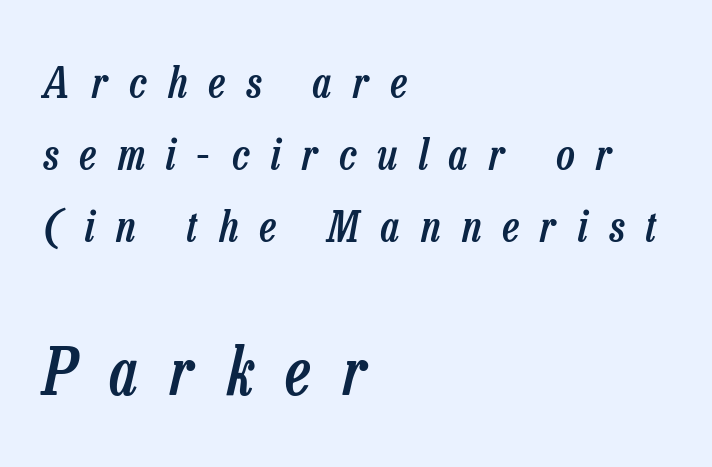
{"italic": "yes", "lean": "right", "slant_degrees": 13, "bold": "semi", "weight": "semibold", "width": "condensed", "stroke_contrast": "low", "x_height": "medium", "monospaced": "no", "underline": "no", "align": "left", "line_spacing": "normal", "line_spacing_ratio": 1.68, "letter_spacing": "wide", "letter_spacing_em": 0.5, "larger_block": "second", "size_ratio": 1.51, "glyph_px": 65}
